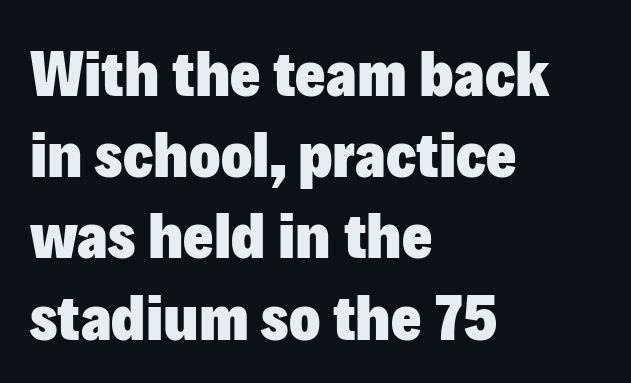
Q: Is the text bold? A: Yes.
Q: Is the text italic (slanted)? A: No, it is upright.
Q: Is the typeface a serif or a sans-serif typeface? A: Sans-serif.
Q: Is the text underlined? A: No.
Q: How is the paragraph aligned? A: Left-aligned.
Q: Is the spacing between letters normal or unusually wide? A: Normal.
Q: Is the spacing between lines tight, normal or loose? A: Normal.
Q: Width (condensed, normal, or wide)? A: Normal.
Q: Stroke contrast? A: Low.
Q: x-height? A: Medium.
Q: Monospaced? A: No.
